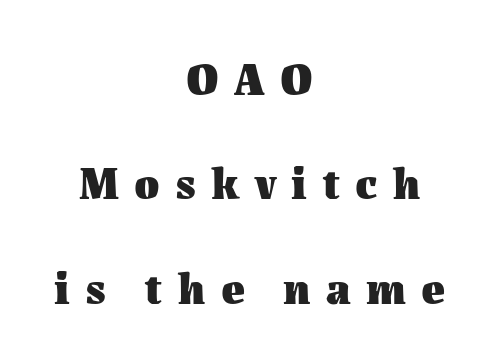
Notice how the stems are strictly vertical — no italics here. Here the glyphs are tracked loosely, breaking word shapes into spaced letters. The passage shown is typed in a proportional face where columns would drift. Quick note: underline off. Caption: multi-line text, centered on the measure. Line spacing here is loose.
